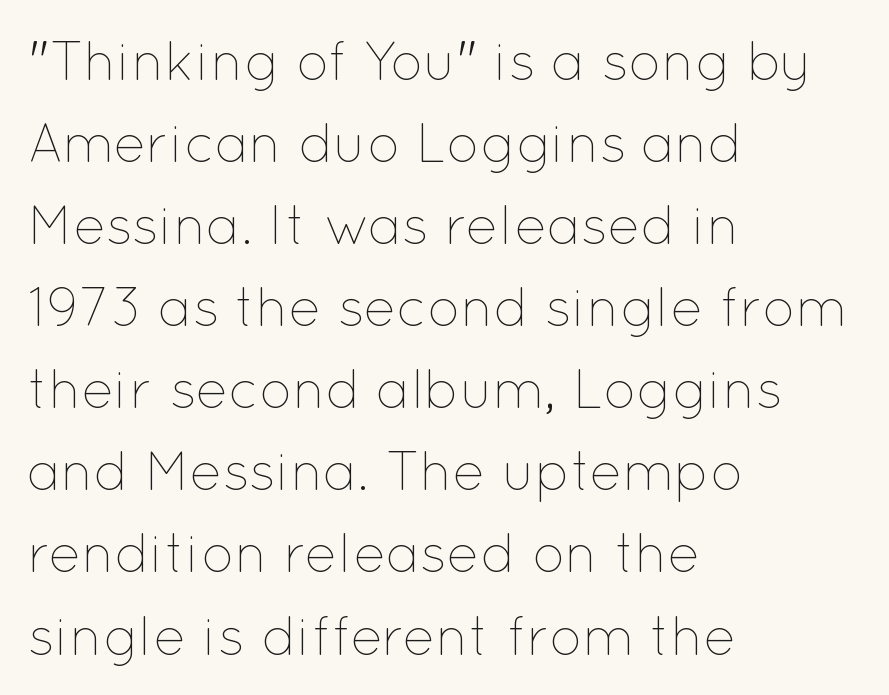
{"italic": "no", "bold": "no", "weight": "thin", "width": "normal", "stroke_contrast": "low", "x_height": "medium", "monospaced": "no", "underline": "no", "align": "left", "line_spacing": "normal", "line_spacing_ratio": 1.52, "letter_spacing": "normal", "letter_spacing_em": 0.0, "glyph_px": 54}
